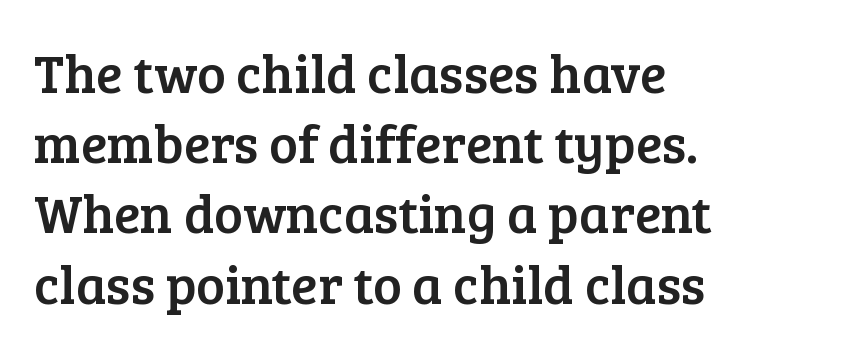
A typesetter would call this proportional, since set widths differ per character. Is there any slant? The stems are plumb. Glyph-to-glyph distance matches everyday printed text. The lines are quadded left. A typesetter would call this leading conventional body-copy spacing. The font family rendered here belongs to the serif group.
